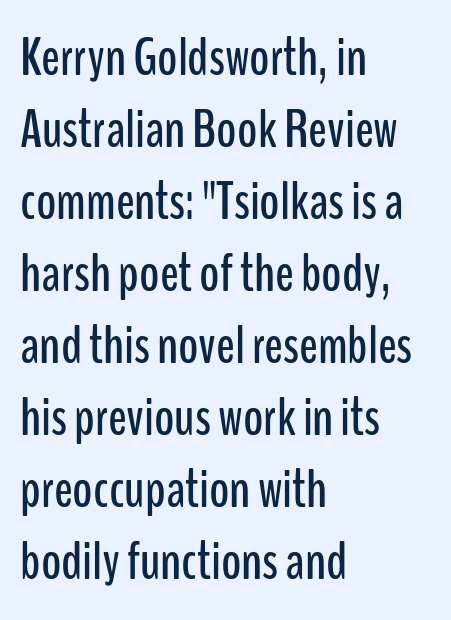
{"serif": "no", "italic": "no", "width": "condensed", "stroke_contrast": "low", "x_height": "medium", "monospaced": "no", "underline": "no", "align": "left", "line_spacing": "normal", "line_spacing_ratio": 1.31, "letter_spacing": "normal", "letter_spacing_em": 0.0, "glyph_px": 55}
